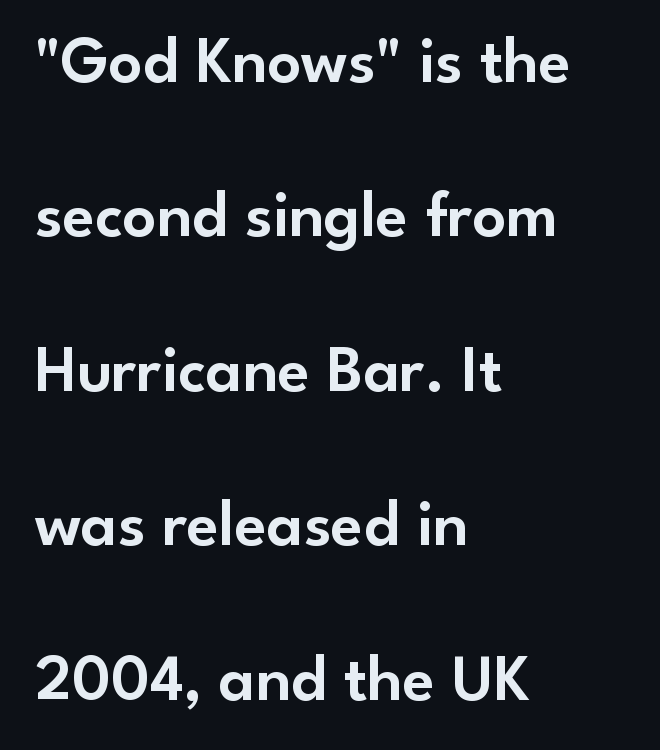
The image shows 66 px sans-serif type, upright; set left-aligned, loose line spacing (2.34x), normal letter spacing, not underlined; low stroke contrast and a small x-height.
